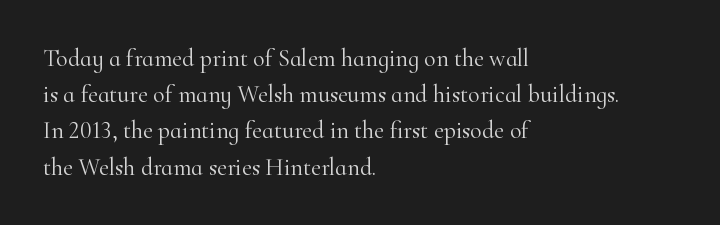
Q: Is the text bold? A: No.
Q: Is the text italic (slanted)? A: No, it is upright.
Q: Is the text underlined? A: No.
Q: How is the paragraph aligned? A: Left-aligned.
Q: Is the spacing between letters normal or unusually wide? A: Normal.
Q: Is the spacing between lines tight, normal or loose? A: Normal.
